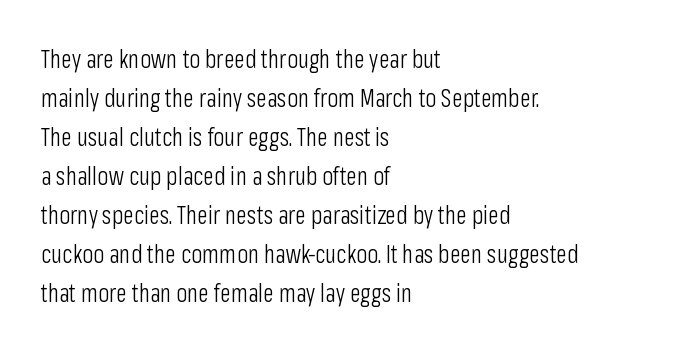
The image shows 25 px text type, upright; set left-aligned, normal line spacing (1.56x), normal letter spacing, not underlined.
